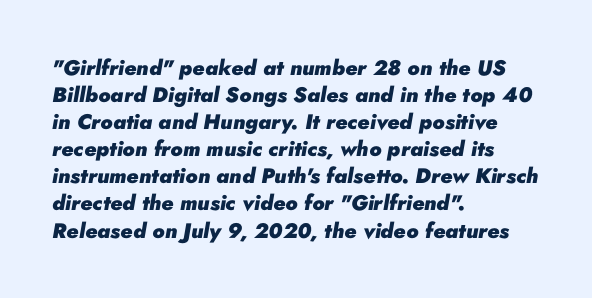
This is heavy type, rendered in bold. The specimen omits any rule beneath the text block's lines. The rows are spaced the way most documents space them. The paragraph has a hard left edge and a soft right edge. Observe the lean: these are italic letterforms. A typesetter would call this zero additional tracking.
